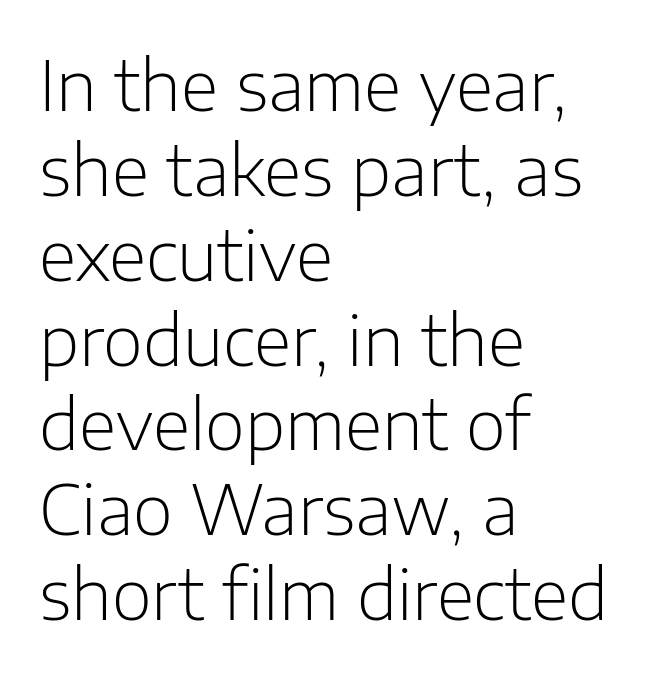
Q: Is the text bold? A: No.
Q: Is the text italic (slanted)? A: No, it is upright.
Q: Is the typeface a serif or a sans-serif typeface? A: Sans-serif.
Q: Is the text underlined? A: No.
Q: How is the paragraph aligned? A: Left-aligned.
Q: Is the spacing between letters normal or unusually wide? A: Normal.
Q: Width (condensed, normal, or wide)? A: Normal.
Q: Stroke contrast? A: Low.
Q: x-height? A: Medium.
Q: Monospaced? A: No.
